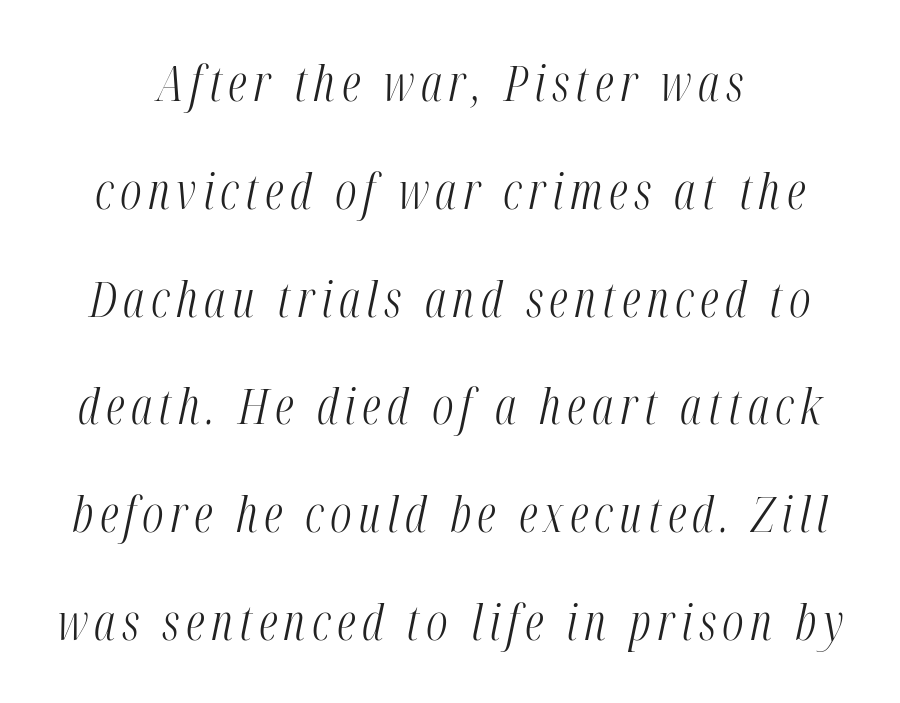
The area under the type is left untouched. There's an unmistakable incline to the writing here. Notice the wide empty band between every row — that's loose leading. The passage shown is not bold in any degree.
